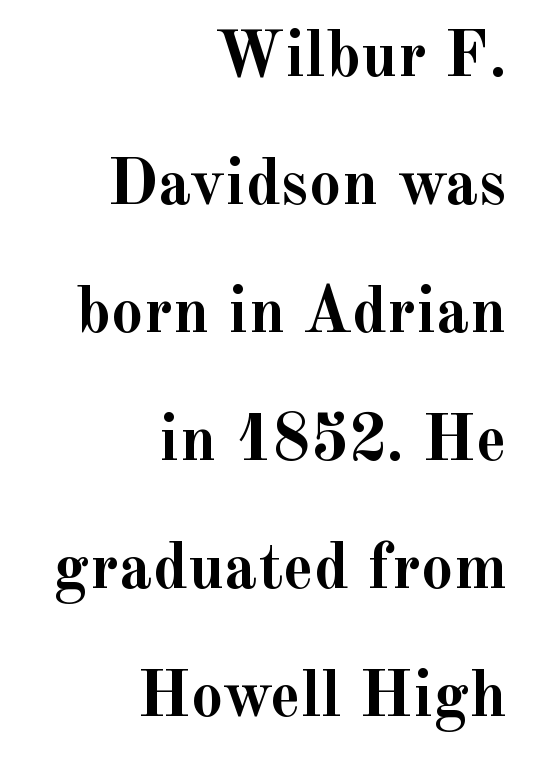
The image shows 65 px semibold serif type, upright; set right-aligned, loose line spacing (1.97x), normal letter spacing, not underlined; a small x-height.
